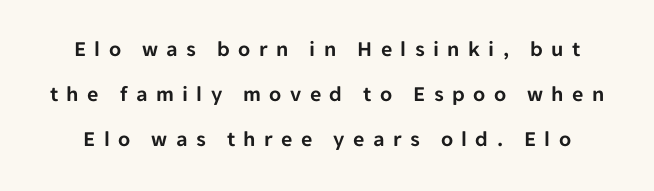
Q: Is the text italic (slanted)? A: No, it is upright.
Q: Is the text underlined? A: No.
Q: Is the spacing between letters normal or unusually wide? A: Unusually wide.
Q: Is the spacing between lines tight, normal or loose? A: Loose.
